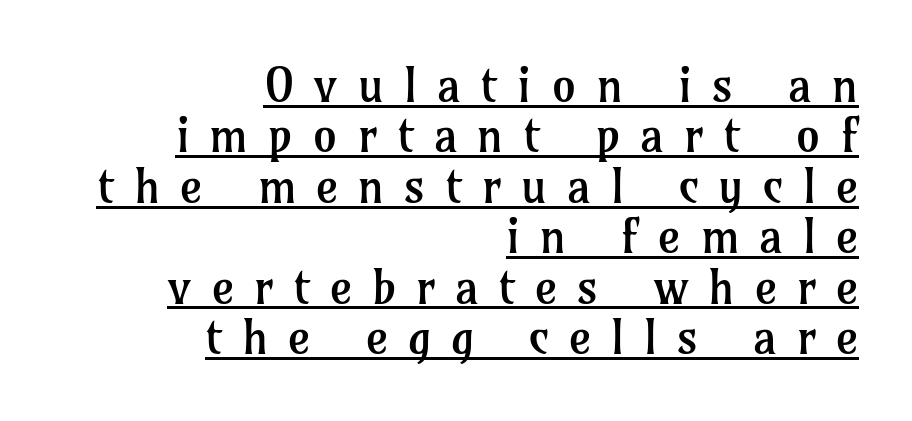
{"serif": "yes", "italic": "no", "bold": "no", "weight": "regular", "width": "normal", "stroke_contrast": "low", "x_height": "medium", "monospaced": "no", "underline": "yes", "align": "right", "line_spacing": "tight", "line_spacing_ratio": 1.05, "letter_spacing": "wide", "letter_spacing_em": 0.41, "glyph_px": 48}
